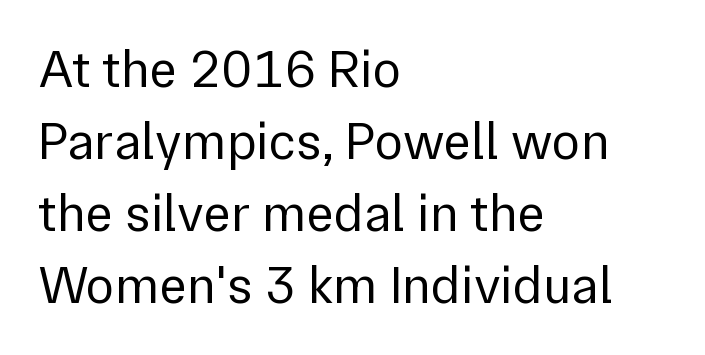
The image shows 53 px regular-weight sans-serif type, upright; set left-aligned, normal line spacing (1.36x), normal letter spacing, not underlined; low stroke contrast and a medium x-height.
